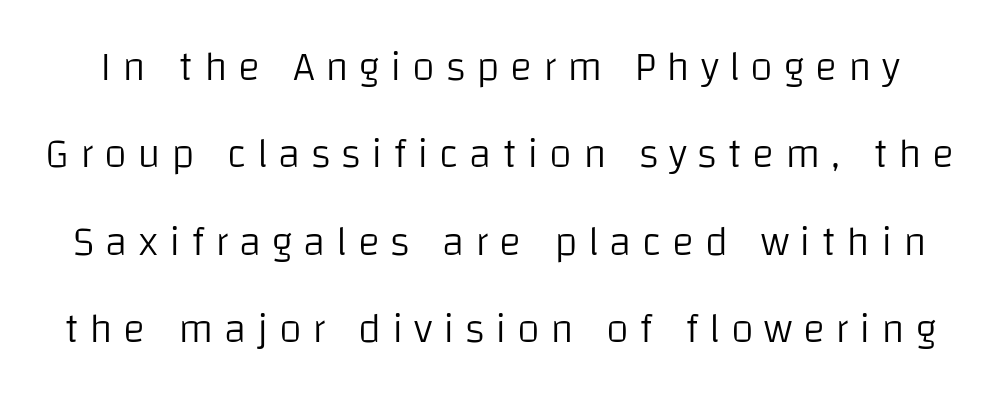
The image shows 42 px light sans-serif type, upright; set loose line spacing (2.08x), unusually wide letter spacing (+0.25 em), not underlined; low stroke contrast and a large x-height.
